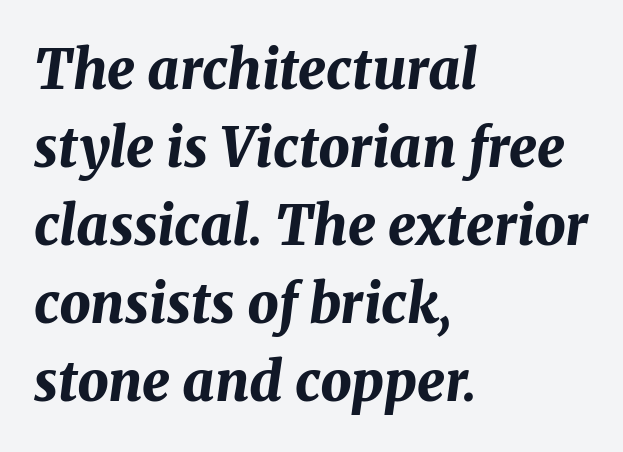
The image shows 55 px bold type, italic (leaning right); set left-aligned, normal line spacing (1.42x), normal letter spacing, not underlined; medium stroke contrast and a medium x-height.
